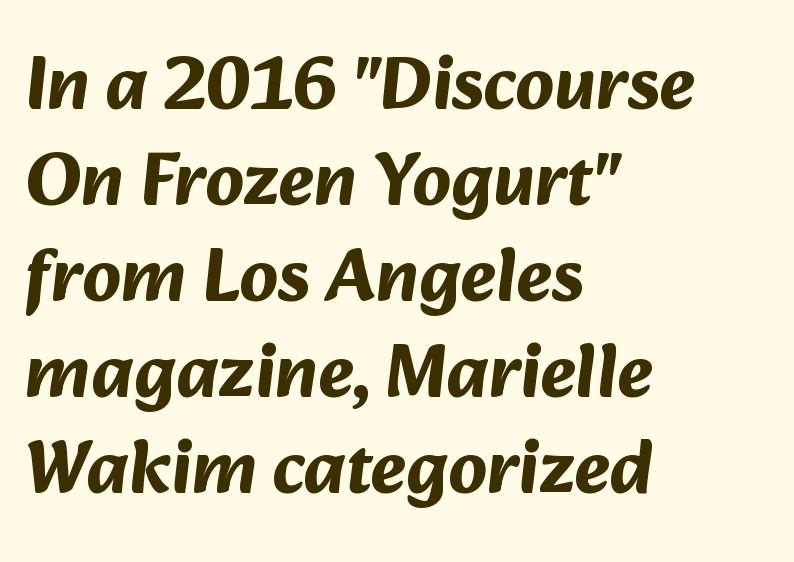
The image shows 75 px bold sans-serif type; set left-aligned, normal line spacing (1.28x), normal letter spacing, not underlined; medium stroke contrast and a medium x-height.
